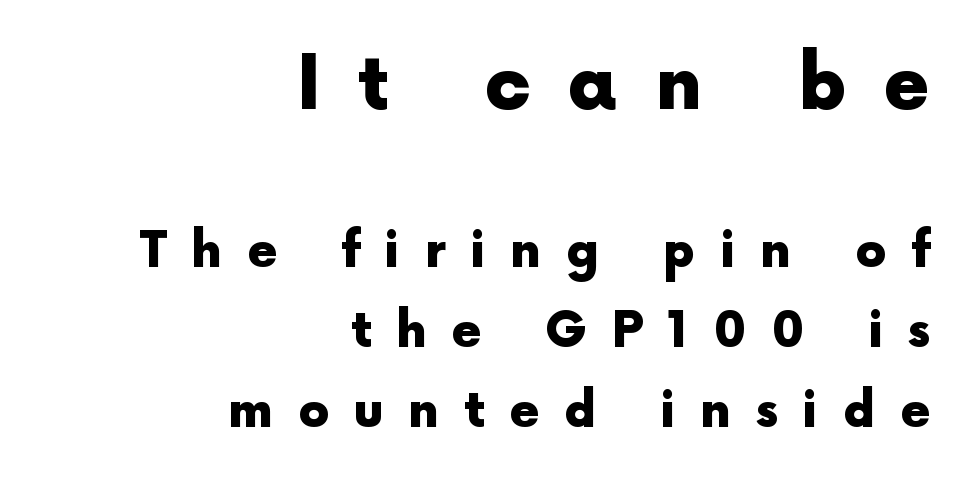
The characters look thick and weighty, a clear bold. Casual observation: everything's shoved over to the right. What kind of face is this? One without serifs — a sans. Is the lower block the larger one? No — the upper block carries the bigger type. Line spacing here is normal.
